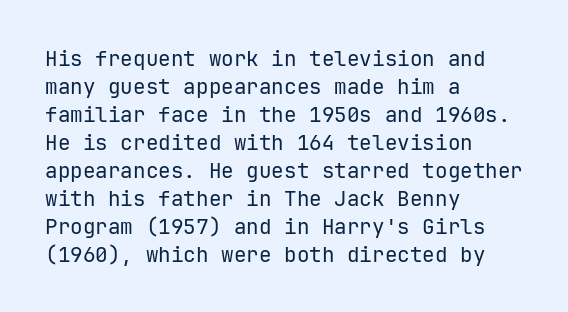
The image shows 21 px text type, upright; set left-aligned, normal line spacing (1.33x), normal letter spacing, not underlined.
